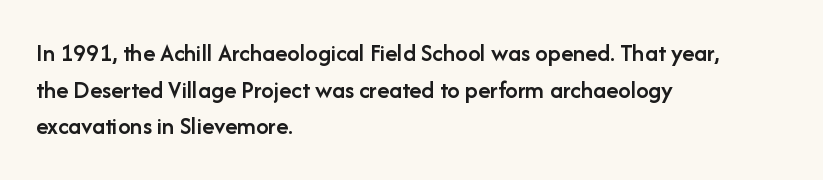
Q: Is the text bold? A: Semi-bold.
Q: Is the text italic (slanted)? A: No, it is upright.
Q: Is the text underlined? A: No.
Q: How is the paragraph aligned? A: Left-aligned.
Q: Is the spacing between letters normal or unusually wide? A: Normal.
Q: Is the spacing between lines tight, normal or loose? A: Normal.
